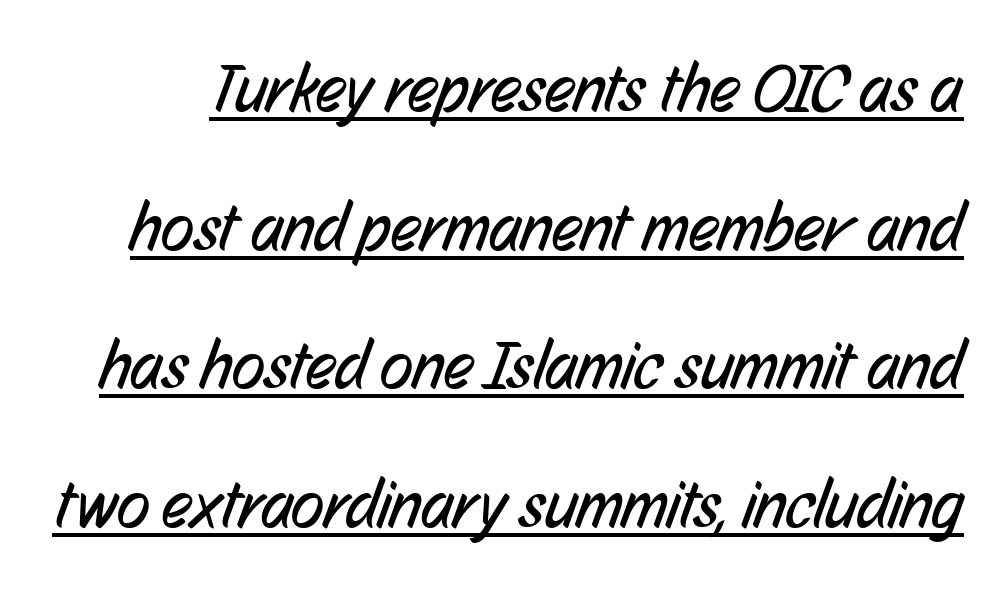
The image shows 68 px regular-weight, condensed sans-serif type; set loose line spacing (2.04x), normal letter spacing, underlined; low stroke contrast and a medium x-height.
